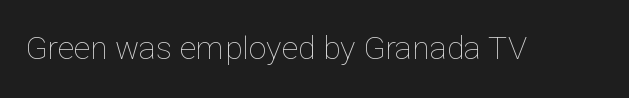
The image shows 32 px thin type, upright; set normal letter spacing, not underlined; low stroke contrast and a medium x-height.
